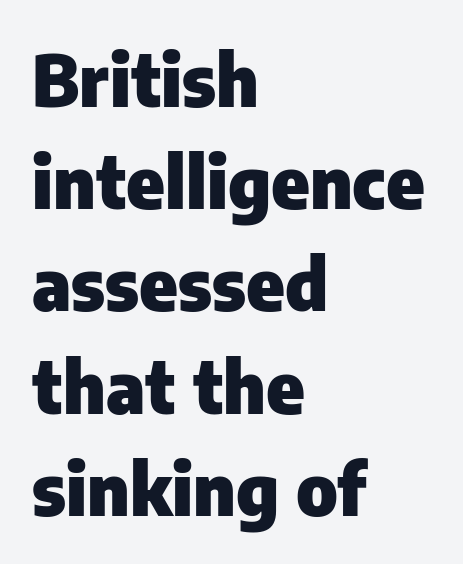
The lines in this sample share a left origin and differ only in where they stop. I'd call this a sans setting — the letters go barefoot. Students, this is bold: see how much ink each stroke carries. If you drew a line through each stem, it would be perfectly vertical. Students, observe: this is what conventionally led text looks like. Any mark beneath the type? The region is blank.
